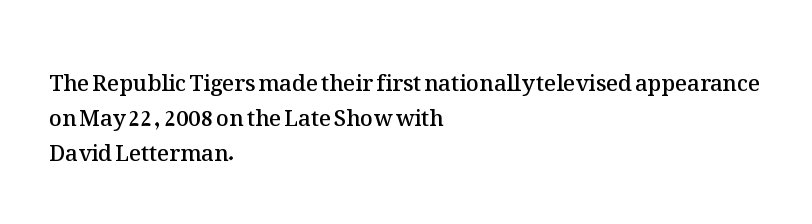
{"italic": "no", "bold": "semi", "underline": "no", "align": "left", "line_spacing": "normal", "line_spacing_ratio": 1.59, "letter_spacing": "normal", "letter_spacing_em": 0.0, "glyph_px": 22}
